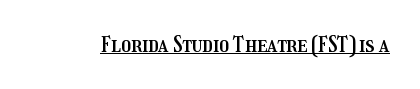
Compared with typical body copy, the letter spacing here is the same. Honestly, the underline is the first thing you notice here. No italicization has been applied; the sample stays upright.
